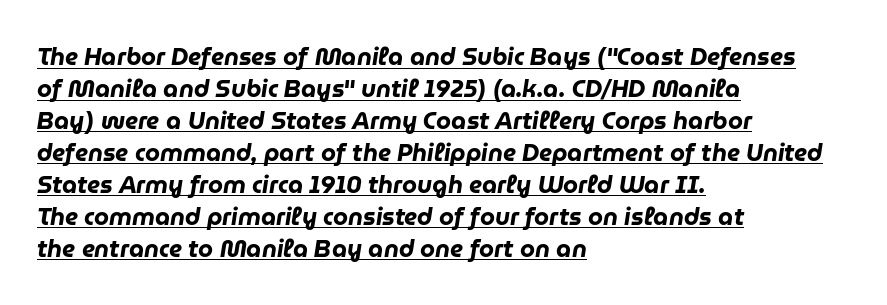
The image shows 24 px bold type, italic (leaning right); set left-aligned, normal line spacing (1.33x), normal letter spacing, underlined.
